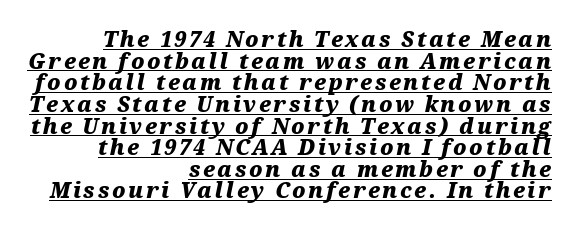
This is oblique type, the kind used for emphasis or titles. How heavy is the stroke? Heavy — this is a bold. Quick note: interline space is minimal. Check the space under the baseline: a stroke is drawn there. These lines are set flush right with a ragged left edge.
